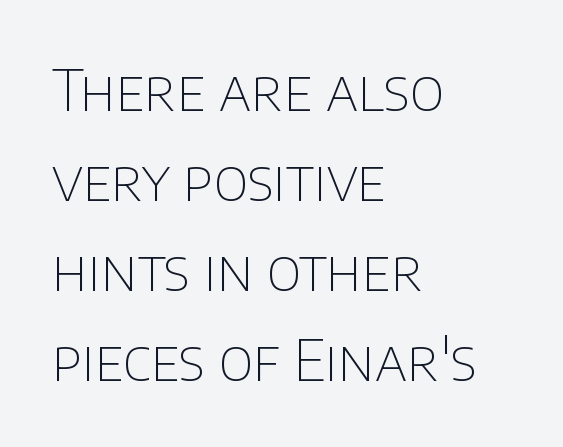
{"serif": "no", "italic": "no", "bold": "no", "weight": "thin", "width": "normal", "stroke_contrast": "low", "x_height": "large", "monospaced": "no", "underline": "no", "align": "left", "line_spacing": "normal", "line_spacing_ratio": 1.58, "letter_spacing": "normal", "letter_spacing_em": 0.0, "glyph_px": 57}
